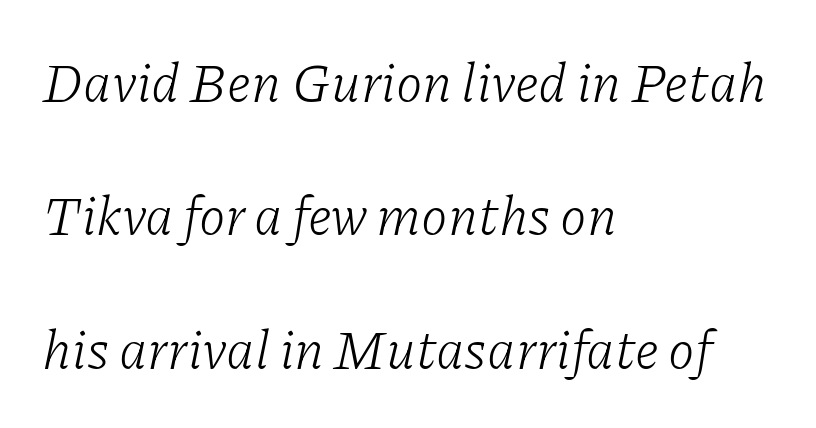
Q: Is the text bold? A: No.
Q: Is the text italic (slanted)? A: Yes, it leans right by about 11 degrees.
Q: Is the typeface a serif or a sans-serif typeface? A: Serif.
Q: Is the text underlined? A: No.
Q: How is the paragraph aligned? A: Left-aligned.
Q: Is the spacing between letters normal or unusually wide? A: Normal.
Q: Is the spacing between lines tight, normal or loose? A: Loose.
Q: Width (condensed, normal, or wide)? A: Normal.
Q: Stroke contrast? A: Low.
Q: x-height? A: Medium.
Q: Monospaced? A: No.
